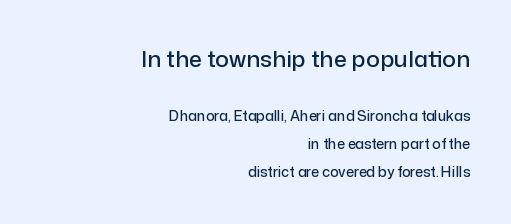
The image shows 23 px text type, upright; set right-aligned, loose line spacing (2.0x), normal letter spacing, not underlined; the first (top) block is 1.64x larger.
